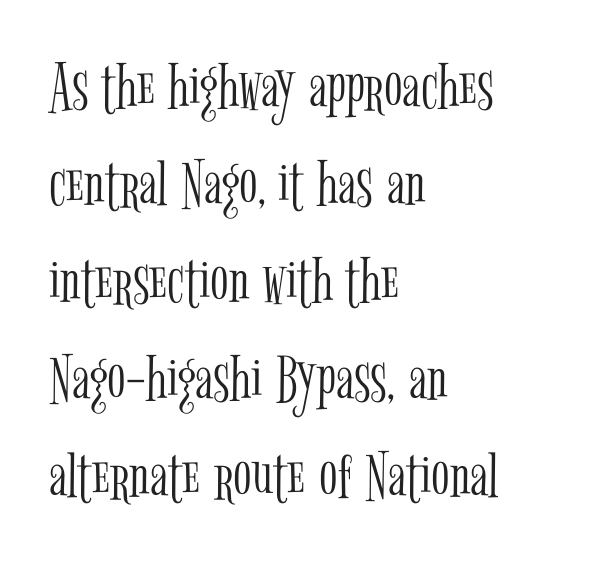
A serif font was chosen for this passage. Any mark beneath the type? The region is blank. The rendering keeps characters at their native spacing. The letters look calm and open, with moderate or lighter stems. Alignment: flush left.
